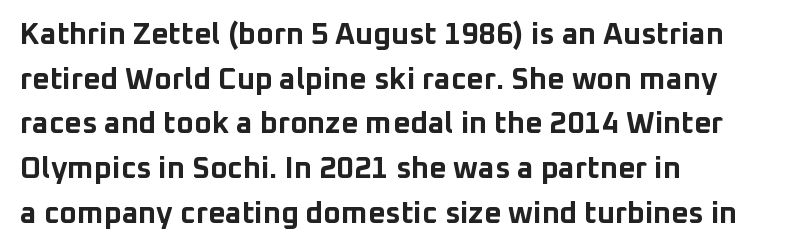
The passage shown is not underscored anywhere. In terms of weight, the rendering is a true, heavy bold. This rendering leaves character spacing at its baseline value. Character widths vary here, with narrow letters taking less room than wide ones.
